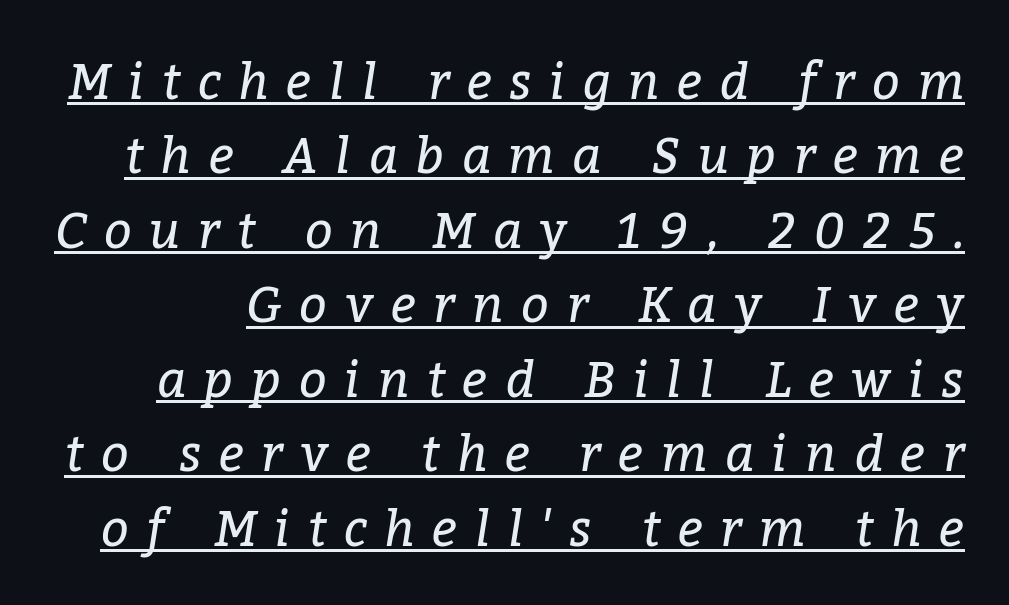
The image shows 49 px regular-weight serif type, italic (leaning right); set normal line spacing (1.52x), unusually wide letter spacing (+0.36 em), underlined; low stroke contrast and a medium x-height.
